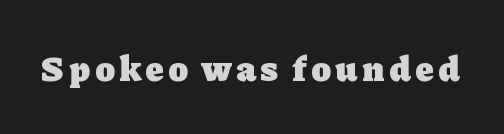
{"serif": "yes", "italic": "no", "bold": "yes", "weight": "heavy", "width": "normal", "stroke_contrast": "low", "x_height": "medium", "monospaced": "no", "underline": "no", "glyph_px": 36}
